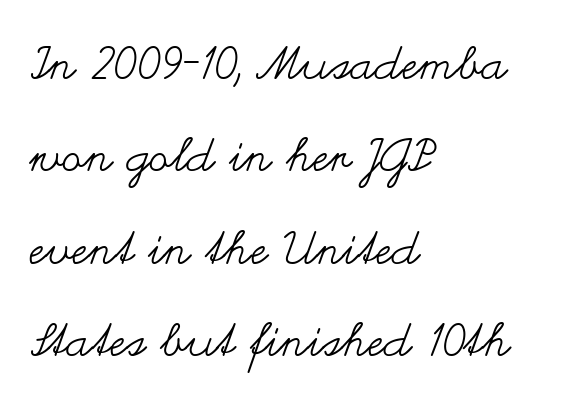
{"bold": "no", "weight": "regular", "width": "wide", "stroke_contrast": "medium", "x_height": "small", "monospaced": "no", "underline": "no", "align": "left", "line_spacing": "loose", "line_spacing_ratio": 2.01, "letter_spacing": "normal", "letter_spacing_em": 0.0, "glyph_px": 46}
